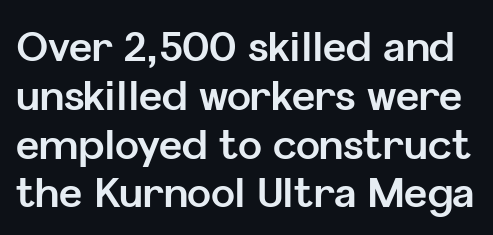
The image shows 40 px bold sans-serif type, upright; set line spacing 1.22x, normal letter spacing, not underlined; low stroke contrast and a medium x-height.
